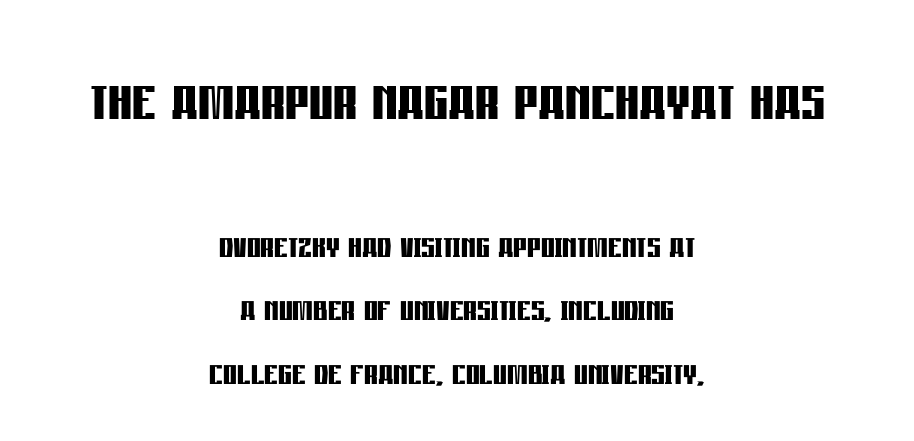
Q: Is the text bold? A: Yes.
Q: Is the text italic (slanted)? A: No, it is upright.
Q: Is the typeface a serif or a sans-serif typeface? A: Sans-serif.
Q: Is the text underlined? A: No.
Q: How is the paragraph aligned? A: Centered.
Q: Is the spacing between letters normal or unusually wide? A: Normal.
Q: Is the spacing between lines tight, normal or loose? A: Normal.
Q: Which block of text is set in a larger size, the first (top) or the second (bottom)? A: The first (top) one.
Q: Width (condensed, normal, or wide)? A: Condensed.
Q: Stroke contrast? A: Low.
Q: x-height? A: Large.
Q: Monospaced? A: No.
